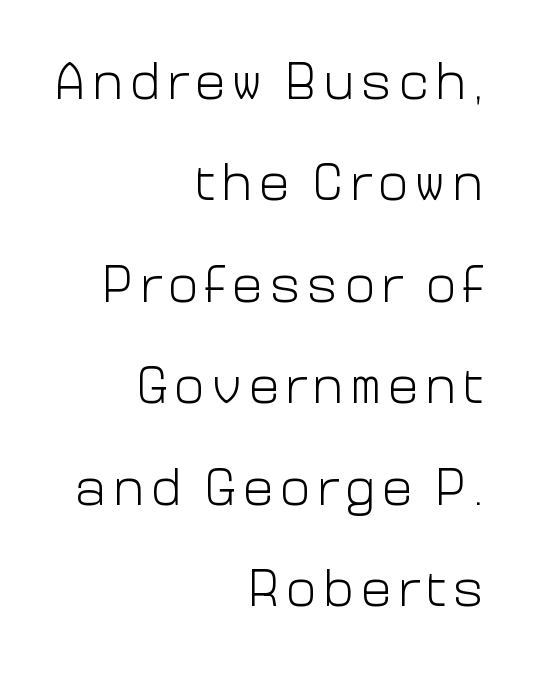
{"serif": "no", "italic": "no", "bold": "no", "weight": "light", "width": "normal", "stroke_contrast": "low", "x_height": "medium", "monospaced": "no", "underline": "no", "align": "right", "line_spacing": "loose", "line_spacing_ratio": 1.95, "glyph_px": 52}
